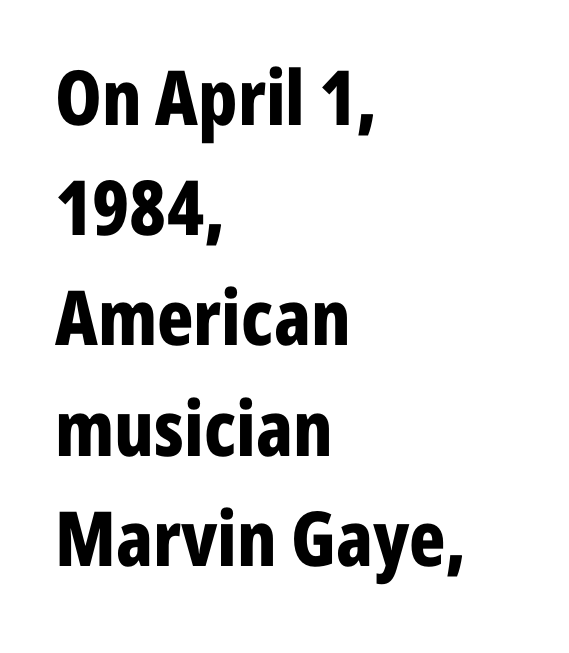
{"serif": "no", "italic": "no", "bold": "yes", "weight": "bold", "width": "condensed", "stroke_contrast": "low", "x_height": "medium", "monospaced": "no", "underline": "no", "align": "left", "line_spacing": "normal", "line_spacing_ratio": 1.45, "letter_spacing": "normal", "letter_spacing_em": 0.0, "glyph_px": 76}
